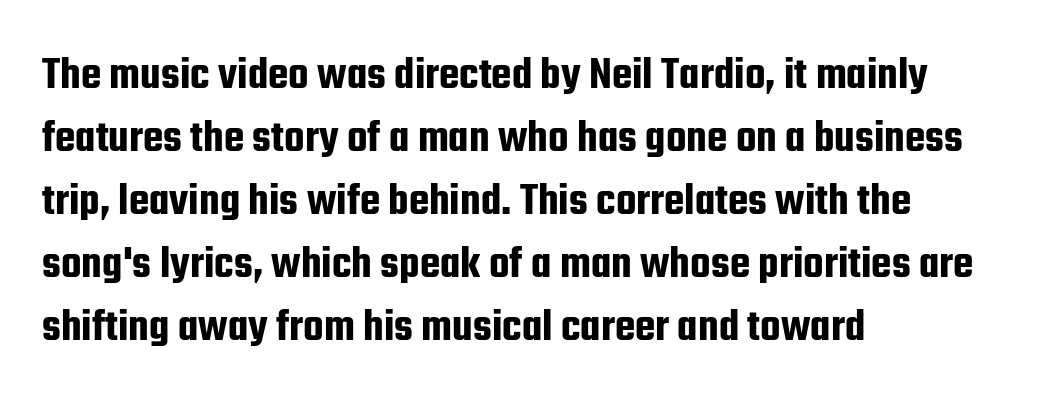
The image shows 47 px condensed sans-serif type, upright; set left-aligned, normal line spacing (1.34x), normal letter spacing, not underlined; low stroke contrast and a medium x-height.
